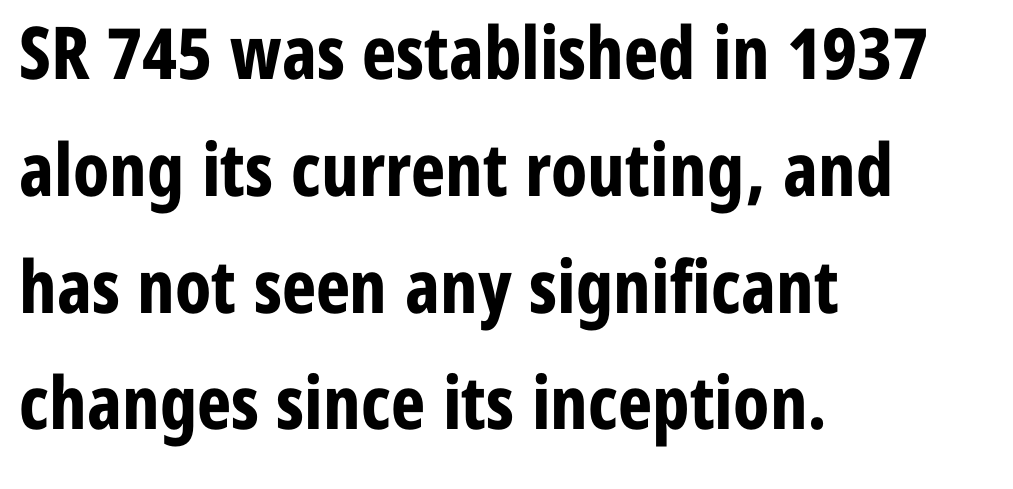
Q: Is the text bold? A: Yes.
Q: Is the text italic (slanted)? A: No, it is upright.
Q: Is the typeface a serif or a sans-serif typeface? A: Sans-serif.
Q: Is the text underlined? A: No.
Q: How is the paragraph aligned? A: Left-aligned.
Q: Is the spacing between letters normal or unusually wide? A: Normal.
Q: Is the spacing between lines tight, normal or loose? A: Normal.
Q: Width (condensed, normal, or wide)? A: Condensed.
Q: Stroke contrast? A: Low.
Q: x-height? A: Medium.
Q: Monospaced? A: No.
